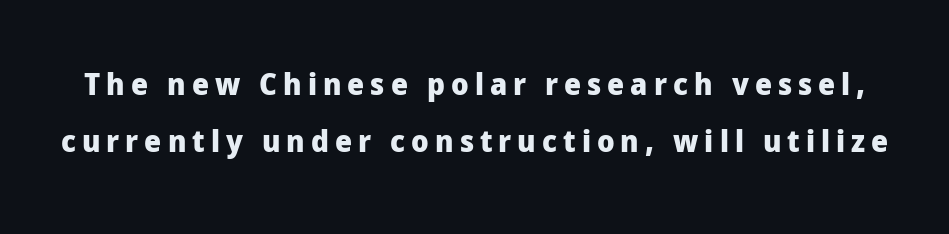
The image shows 30 px heavy sans-serif type, upright; set loose line spacing (1.91x), unusually wide letter spacing (+0.2 em), not underlined; low stroke contrast and a medium x-height.
